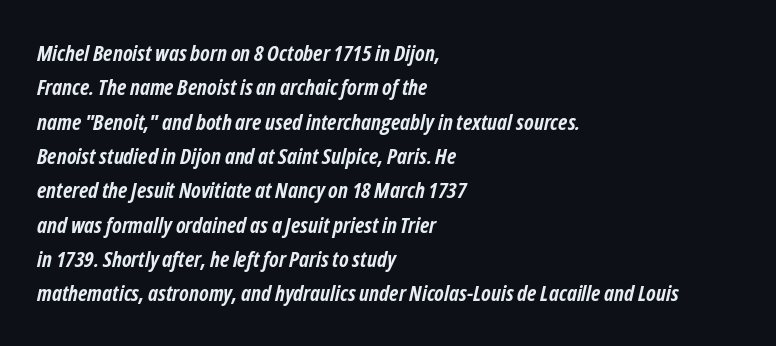
Letter spacing: default. Every letter is thick-stroked: bold, no question. Line beginnings align vertically; line endings do not. Rule under the text: the space is simply empty. Notice how the stems are inclined rather than vertical — that's the hallmark of italics.
